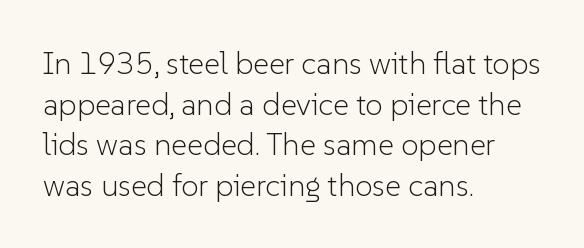
The image shows 31 px light sans-serif type, upright; set left-aligned, normal line spacing (1.31x), normal letter spacing, not underlined; low stroke contrast and a medium x-height.
